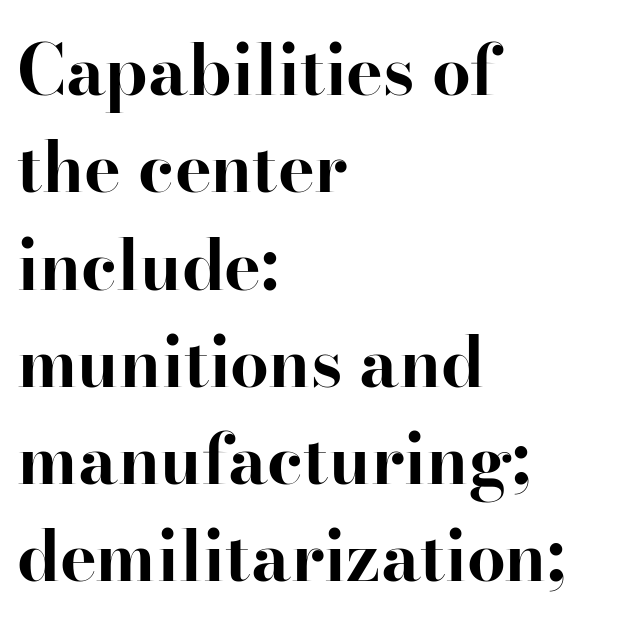
{"serif": "yes", "italic": "no", "bold": "yes", "weight": "bold", "width": "normal", "stroke_contrast": "high", "x_height": "small", "monospaced": "no", "underline": "no", "align": "left", "line_spacing": "normal", "line_spacing_ratio": 1.41, "letter_spacing": "normal", "letter_spacing_em": 0.0, "glyph_px": 69}
